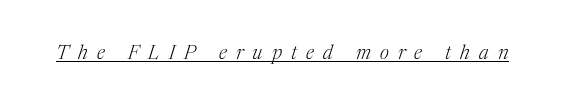
Posture: slanted. A quiet, ordinary-to-light weight characterises the typeface. The tracking jumps out immediately: characters are airy and widely separated. The lettering is marked with a stroke running underneath it.
